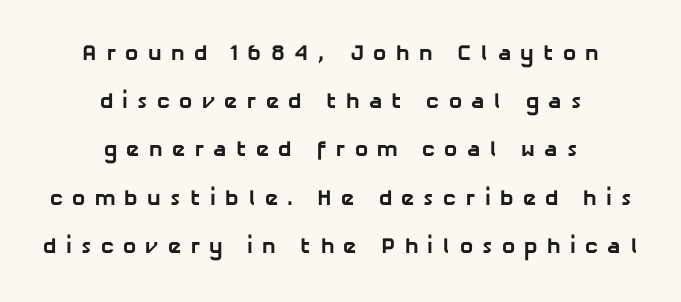
The strip under each line holds only bare page. Notice how the passage keeps no hard edge, just a central spine. Honestly, the rows look like they've been pulled way apart. The glyphs have the mass of a bold cut.
